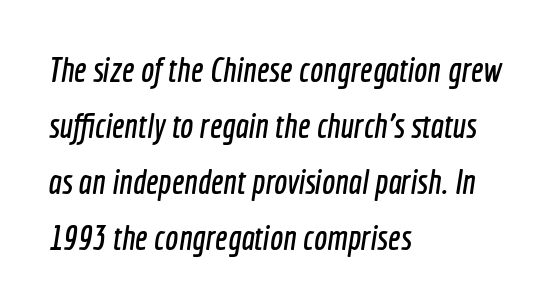
Q: Is the typeface a serif or a sans-serif typeface? A: Sans-serif.
Q: Is the text underlined? A: No.
Q: How is the paragraph aligned? A: Left-aligned.
Q: Is the spacing between letters normal or unusually wide? A: Normal.
Q: Is the spacing between lines tight, normal or loose? A: Normal.
Q: Width (condensed, normal, or wide)? A: Condensed.
Q: x-height? A: Medium.
Q: Monospaced? A: No.
